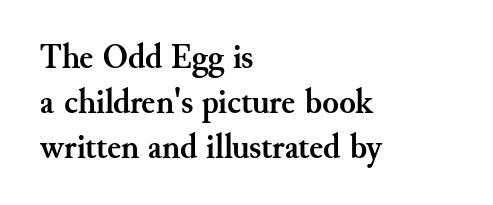
Q: Is the text bold? A: Yes.
Q: Is the text italic (slanted)? A: No, it is upright.
Q: Is the typeface a serif or a sans-serif typeface? A: Serif.
Q: Is the text underlined? A: No.
Q: How is the paragraph aligned? A: Left-aligned.
Q: Is the spacing between letters normal or unusually wide? A: Normal.
Q: Is the spacing between lines tight, normal or loose? A: Normal.
Q: Width (condensed, normal, or wide)? A: Normal.
Q: Stroke contrast? A: Medium.
Q: x-height? A: Small.
Q: Monospaced? A: No.
